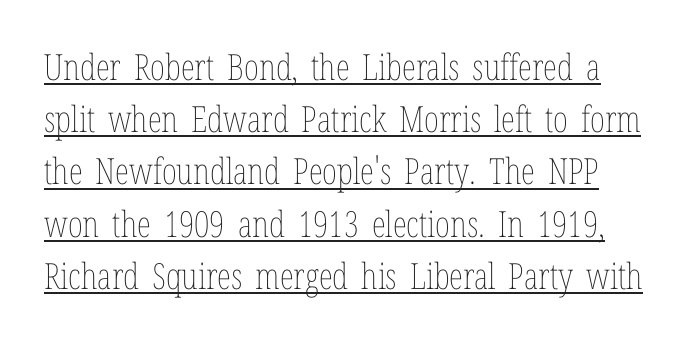
The image shows 36 px thin, condensed type, upright; set normal line spacing (1.45x), normal letter spacing, underlined; low stroke contrast and a medium x-height.
